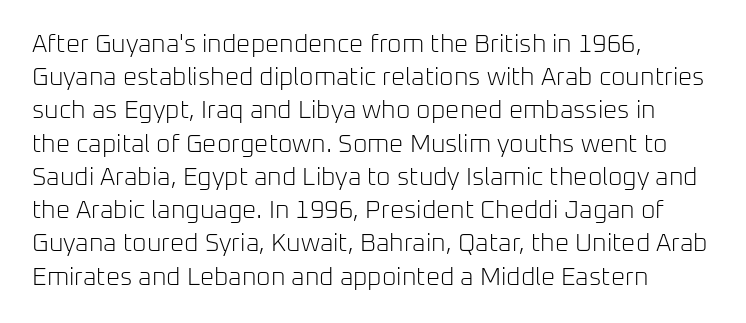
Q: Is the text bold? A: No.
Q: Is the text italic (slanted)? A: No, it is upright.
Q: Is the text underlined? A: No.
Q: How is the paragraph aligned? A: Left-aligned.
Q: Is the spacing between letters normal or unusually wide? A: Normal.
Q: Is the spacing between lines tight, normal or loose? A: Normal.
